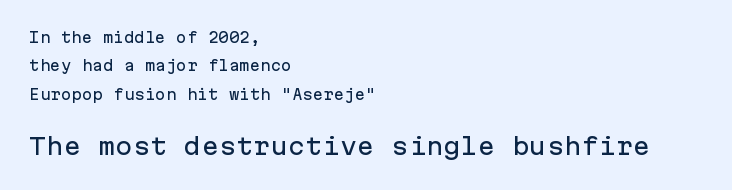
The paragraph has a hard left edge and a soft right edge. This block would shrink considerably if given ordinary leading; it's expanded now. Do the letters lean? They stand straight. The letters in the lower block stand taller than those in the block above.
